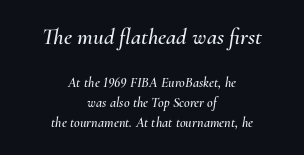
{"italic": "yes", "lean": "right", "slant_degrees": 10, "underline": "no", "align": "center", "line_spacing": "normal", "line_spacing_ratio": 1.45, "letter_spacing": "normal", "letter_spacing_em": 0.0, "larger_block": "first", "size_ratio": 1.64, "glyph_px": 23}
